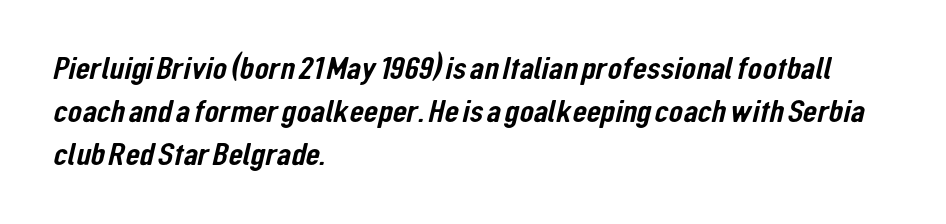
Q: Is the typeface a serif or a sans-serif typeface? A: Sans-serif.
Q: Is the text underlined? A: No.
Q: How is the paragraph aligned? A: Left-aligned.
Q: Is the spacing between letters normal or unusually wide? A: Normal.
Q: Is the spacing between lines tight, normal or loose? A: Normal.
Q: Width (condensed, normal, or wide)? A: Condensed.
Q: Stroke contrast? A: Low.
Q: x-height? A: Medium.
Q: Monospaced? A: No.
